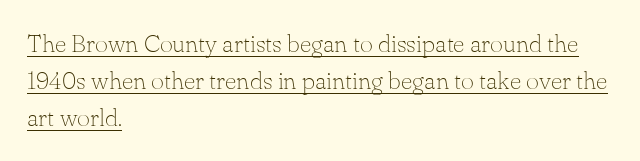
{"italic": "no", "bold": "no", "underline": "yes", "align": "left", "line_spacing": "normal", "line_spacing_ratio": 1.49, "letter_spacing": "normal", "letter_spacing_em": 0.0, "glyph_px": 25}
